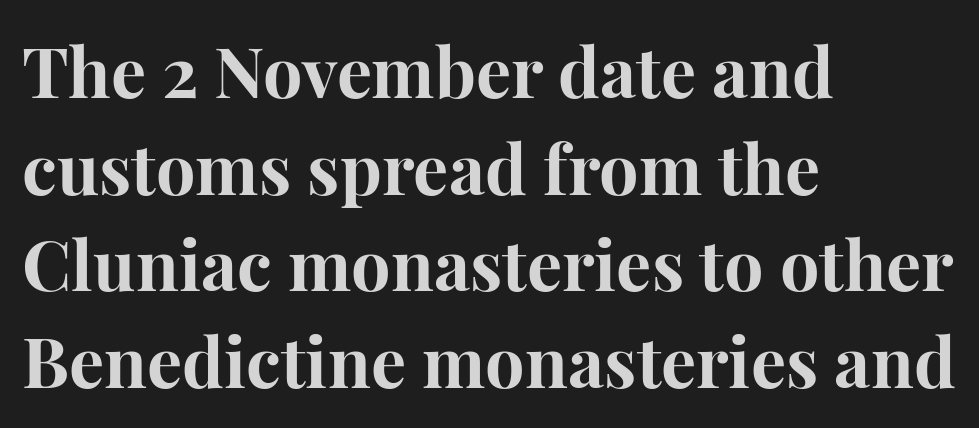
The image shows 70 px bold serif type, upright; set left-aligned, normal line spacing (1.38x), normal letter spacing, not underlined; high stroke contrast and a medium x-height.
